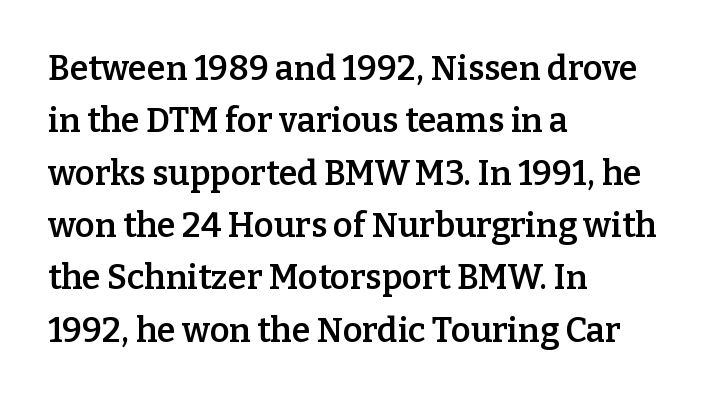
The image shows 34 px semibold serif type, upright; set left-aligned, normal line spacing (1.54x), normal letter spacing, not underlined; low stroke contrast and a medium x-height.
